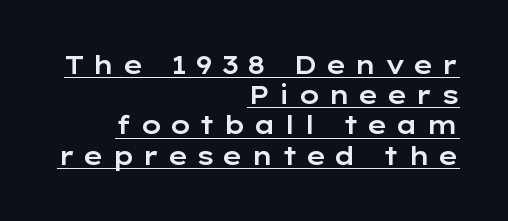
The image shows 25 px text type, upright; set right-aligned, line spacing 1.21x, unusually wide letter spacing (+0.31 em), underlined.
